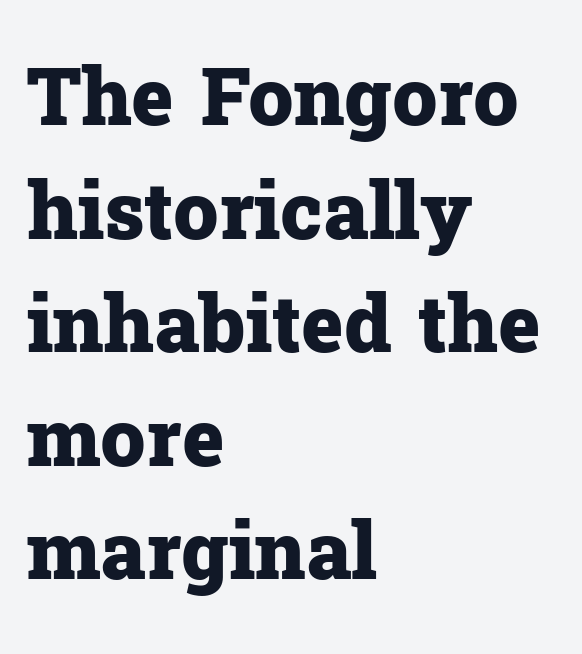
{"serif": "yes", "italic": "no", "bold": "yes", "weight": "heavy", "width": "normal", "stroke_contrast": "low", "x_height": "medium", "monospaced": "no", "underline": "no", "align": "left", "line_spacing": "normal", "line_spacing_ratio": 1.42, "letter_spacing": "normal", "letter_spacing_em": 0.0, "glyph_px": 80}
